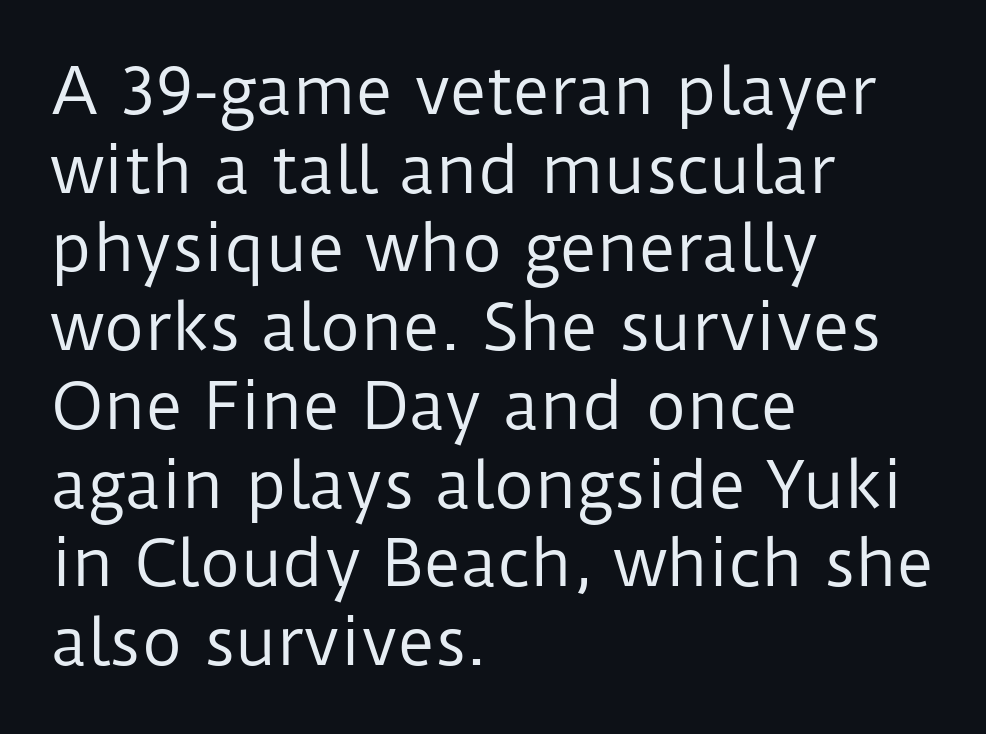
Check the space under the baseline: it is left empty. Stems here are at most as thick as an everyday book face. Italic? Not at all — the glyphs are vertical. Vertically, the passage feels balanced, rows spaced as you'd expect. Stroke terminals: plain, sans-serif.
